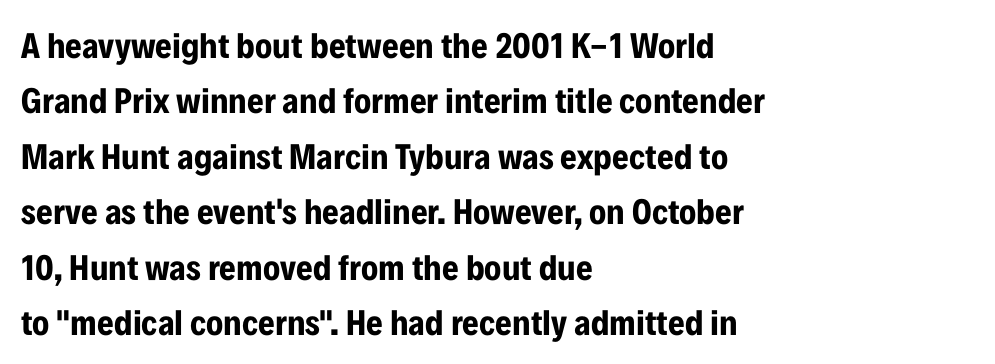
Looks like regular typesetting: each glyph gets only the width it needs. Weight check: bold — yes, fully. Anything drawn beneath the words? Only blank space. Compared with a centered layout, this one pins lines to the left instead. A typesetter would call this zero additional tracking. Is this a sans? Yes — the strokes have no serifs.
